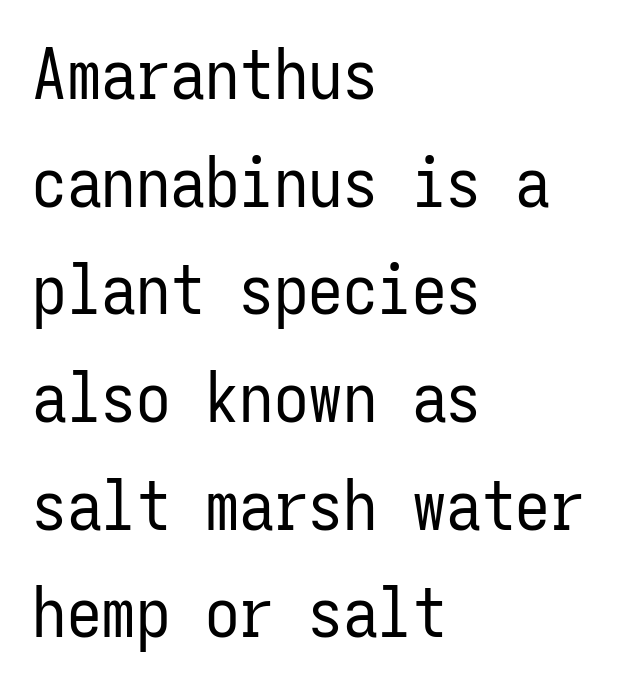
The image shows 69 px regular-weight, condensed sans-serif type, upright, monospaced; set left-aligned, normal line spacing (1.56x), normal letter spacing, not underlined; low stroke contrast and a medium x-height.
